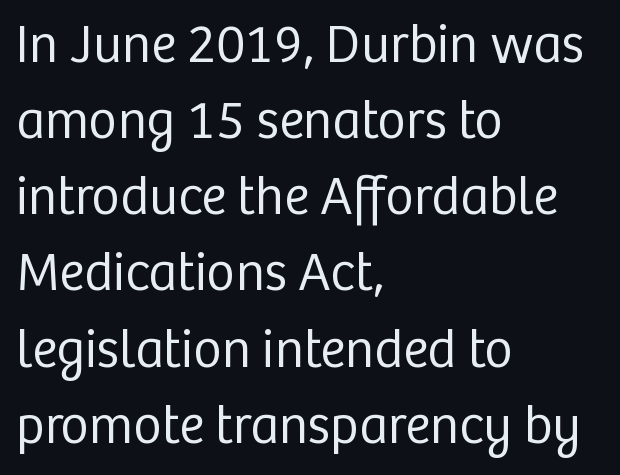
{"serif": "no", "italic": "no", "bold": "no", "weight": "regular", "width": "normal", "stroke_contrast": "low", "x_height": "medium", "monospaced": "no", "underline": "no", "align": "left", "line_spacing": "normal", "line_spacing_ratio": 1.41, "letter_spacing": "normal", "letter_spacing_em": 0.0, "glyph_px": 54}
